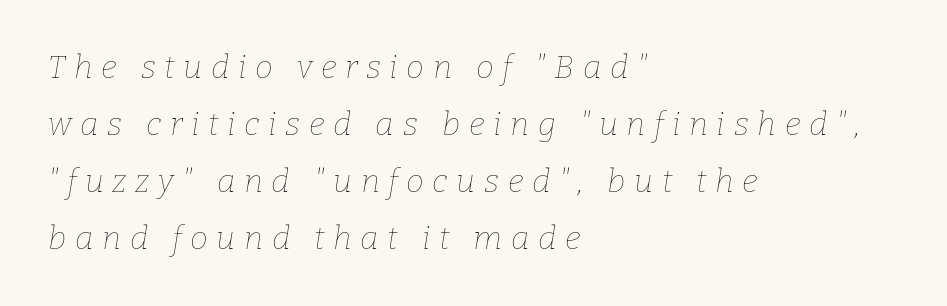
The letterforms sit at book weight or below. Emphasis-style slanted type is in use. Where is the straight margin? On the left. A bare baseline throughout the passage.
